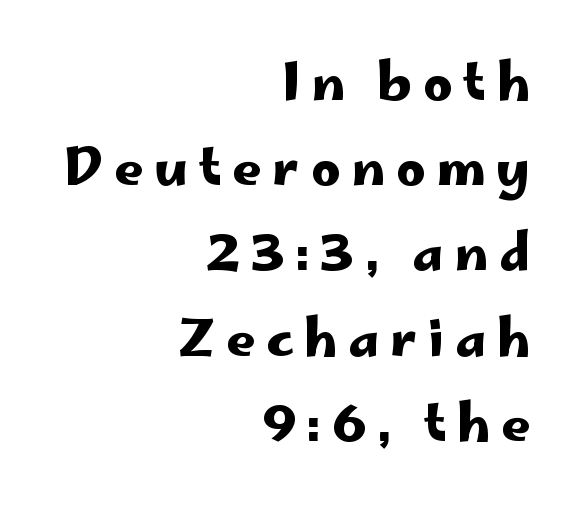
Q: Is the text italic (slanted)? A: No, it is upright.
Q: Is the typeface a serif or a sans-serif typeface? A: Sans-serif.
Q: Is the text underlined? A: No.
Q: How is the paragraph aligned? A: Right-aligned.
Q: Is the spacing between letters normal or unusually wide? A: Unusually wide.
Q: Is the spacing between lines tight, normal or loose? A: Normal.
Q: Width (condensed, normal, or wide)? A: Wide.
Q: Stroke contrast? A: Low.
Q: x-height? A: Small.
Q: Monospaced? A: No.
